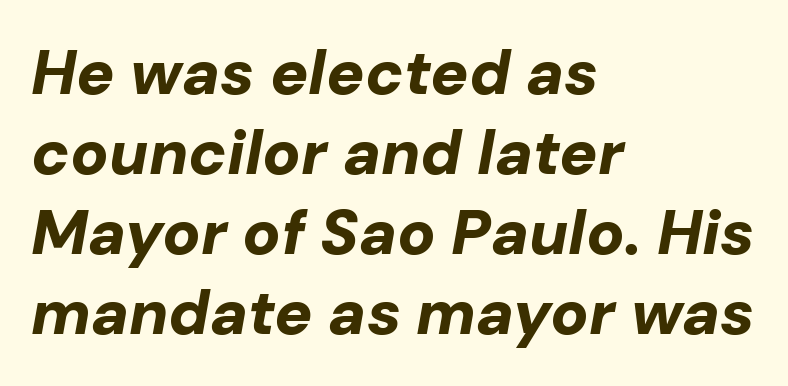
The image shows 63 px bold type, italic (leaning right); set left-aligned, normal line spacing (1.27x), normal letter spacing, not underlined; low stroke contrast and a medium x-height.
